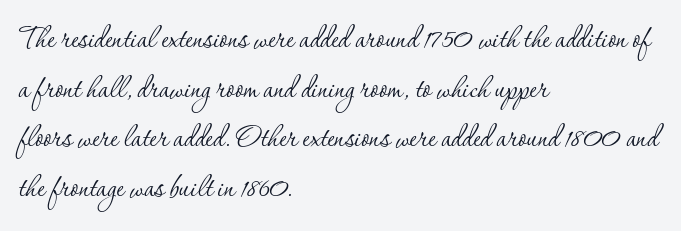
Spacing verdict: proportional, widths tailored to each character. In terms of letterform style, serifs are clearly present. If you measured baseline to baseline, you'd find a middling distance. Tracking value appears to be zero — textbook default spacing. The cut favours lightness, reaching ordinary text weight at its darkest.
